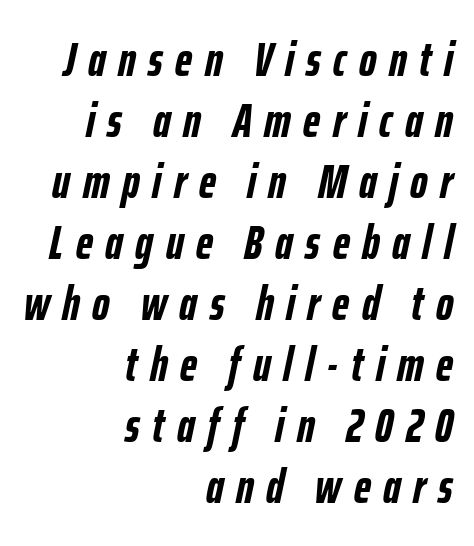
Q: Is the text bold? A: Yes.
Q: Is the text italic (slanted)? A: Yes, it leans right by about 12 degrees.
Q: Is the text underlined? A: No.
Q: How is the paragraph aligned? A: Right-aligned.
Q: Is the spacing between letters normal or unusually wide? A: Unusually wide.
Q: Is the spacing between lines tight, normal or loose? A: Normal.
Q: Width (condensed, normal, or wide)? A: Condensed.
Q: Stroke contrast? A: Low.
Q: x-height? A: Medium.
Q: Monospaced? A: No.
